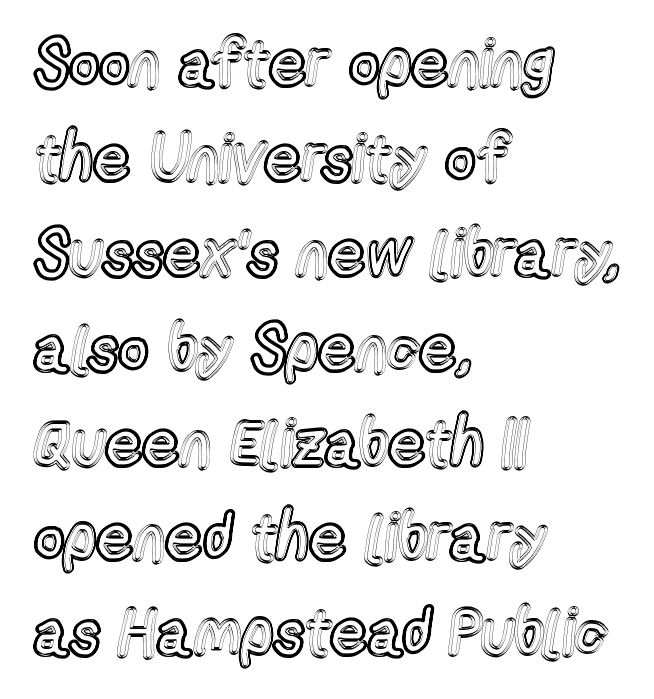
{"width": "condensed", "x_height": "medium", "monospaced": "no", "underline": "no", "align": "left", "line_spacing": "normal", "line_spacing_ratio": 1.46, "letter_spacing": "normal", "letter_spacing_em": 0.0, "glyph_px": 65}
